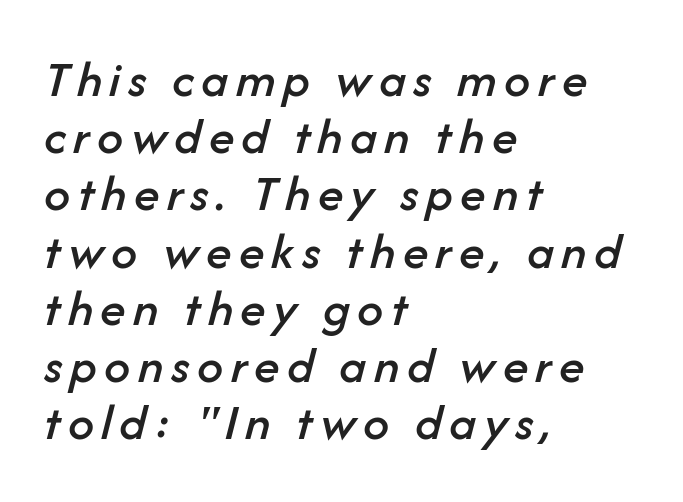
The ragged edge is on the right, which tells us the setting is flush left. Has an underline been added? It has not. You can tell it's italic because the verticals aren't actually vertical. You could not count columns in this text — the font is proportionally spaced.
